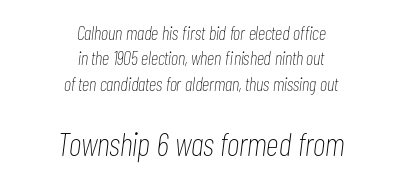
Q: Is the text bold? A: No.
Q: Is the text italic (slanted)? A: Yes, it leans right by about 7 degrees.
Q: Is the text underlined? A: No.
Q: How is the paragraph aligned? A: Centered.
Q: Is the spacing between letters normal or unusually wide? A: Normal.
Q: Is the spacing between lines tight, normal or loose? A: Normal.
Q: Which block of text is set in a larger size, the first (top) or the second (bottom)? A: The second (bottom) one.
Q: Width (condensed, normal, or wide)? A: Condensed.
Q: Stroke contrast? A: Low.
Q: x-height? A: Medium.
Q: Monospaced? A: No.
